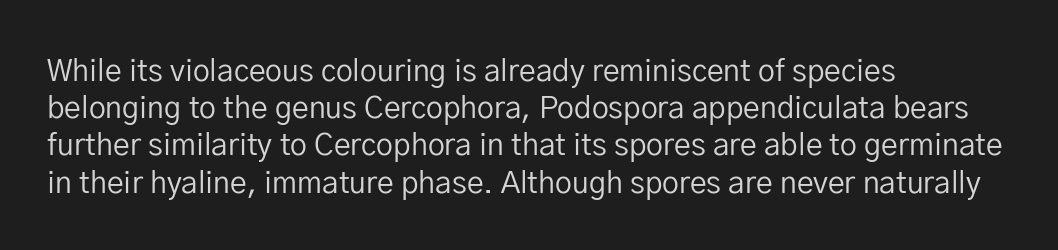
Q: Is the text bold? A: No.
Q: Is the text italic (slanted)? A: No, it is upright.
Q: Is the typeface a serif or a sans-serif typeface? A: Sans-serif.
Q: Is the text underlined? A: No.
Q: How is the paragraph aligned? A: Left-aligned.
Q: Is the spacing between letters normal or unusually wide? A: Normal.
Q: Width (condensed, normal, or wide)? A: Normal.
Q: Stroke contrast? A: Low.
Q: x-height? A: Medium.
Q: Monospaced? A: No.
